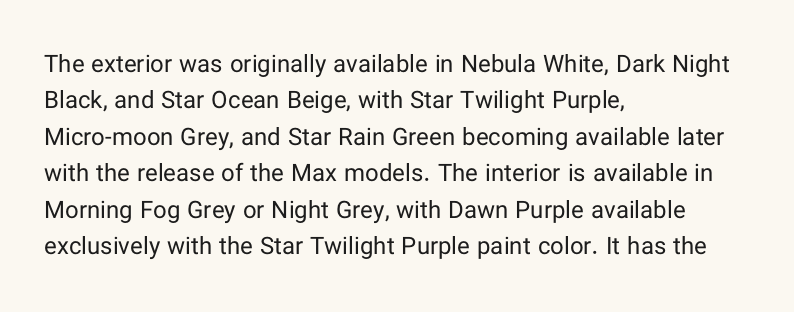
The foot of each line stays bare and open. These lines stack with their left ends in a neat column. Italic: no, the glyphs are upright roman. These lines sit exactly where default settings would place them.
